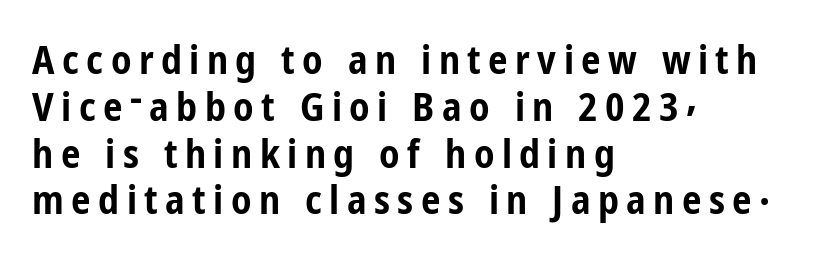
Q: Is the text bold? A: Yes.
Q: Is the text italic (slanted)? A: No, it is upright.
Q: Is the typeface a serif or a sans-serif typeface? A: Sans-serif.
Q: Is the text underlined? A: No.
Q: How is the paragraph aligned? A: Left-aligned.
Q: Width (condensed, normal, or wide)? A: Condensed.
Q: Stroke contrast? A: Low.
Q: x-height? A: Medium.
Q: Monospaced? A: No.
